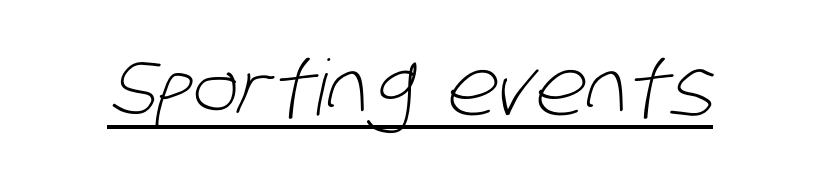
{"serif": "no", "bold": "no", "weight": "light", "width": "condensed", "stroke_contrast": "low", "x_height": "large", "monospaced": "no", "underline": "yes", "letter_spacing": "normal", "letter_spacing_em": 0.0, "glyph_px": 77}
